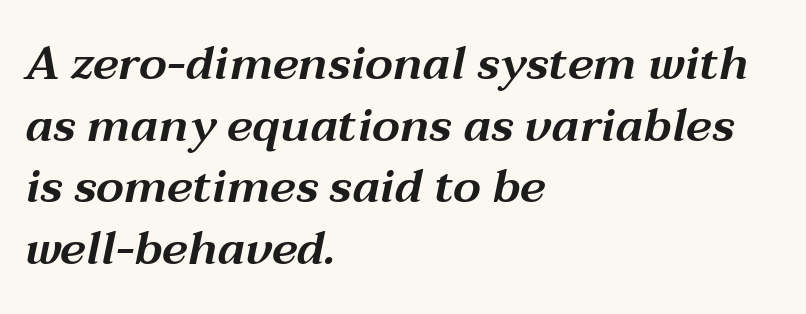
Q: Is the text italic (slanted)? A: Yes, it leans right by about 12 degrees.
Q: Is the text underlined? A: No.
Q: How is the paragraph aligned? A: Left-aligned.
Q: Is the spacing between letters normal or unusually wide? A: Normal.
Q: Is the spacing between lines tight, normal or loose? A: Normal.
Q: Width (condensed, normal, or wide)? A: Wide.
Q: Stroke contrast? A: Medium.
Q: x-height? A: Medium.
Q: Monospaced? A: No.
